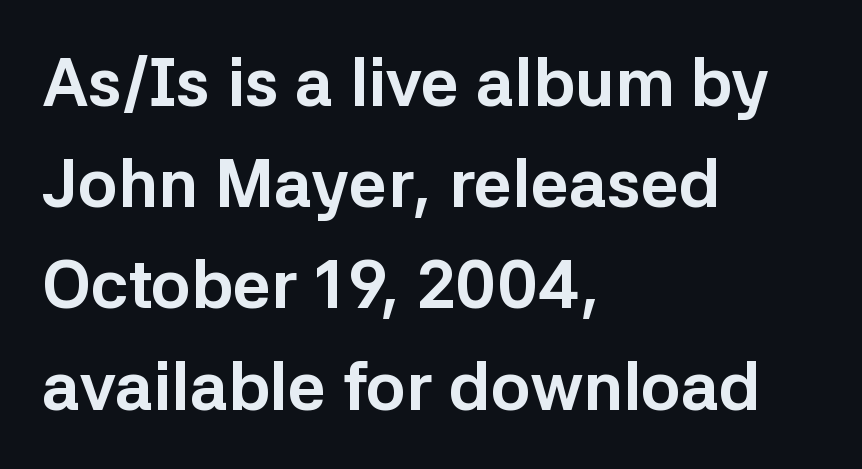
The image shows 67 px bold sans-serif type, upright; set left-aligned, normal line spacing (1.51x), normal letter spacing, not underlined; low stroke contrast and a medium x-height.
